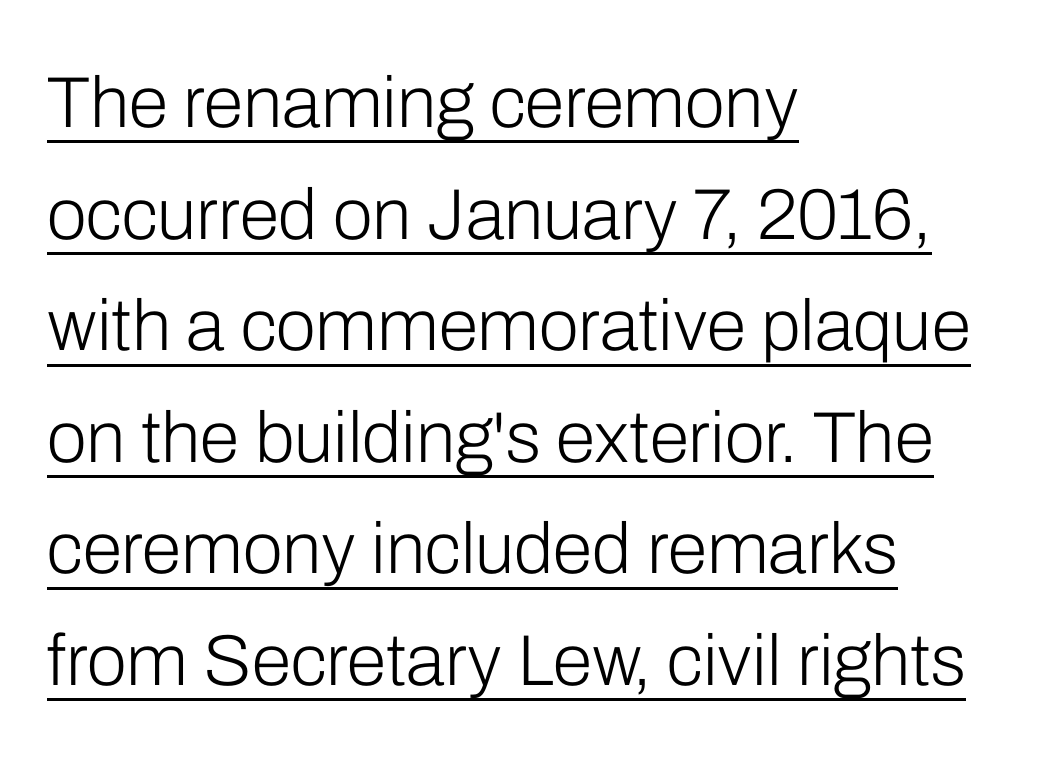
The image shows 72 px light sans-serif type, upright; set left-aligned, normal line spacing (1.55x), normal letter spacing, underlined; low stroke contrast and a medium x-height.
